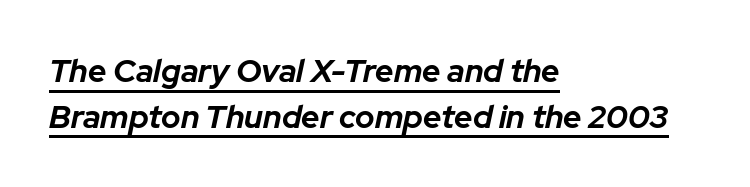
The image shows 32 px bold type, italic (leaning right); set left-aligned, normal line spacing (1.43x), normal letter spacing, underlined; low stroke contrast and a medium x-height.
